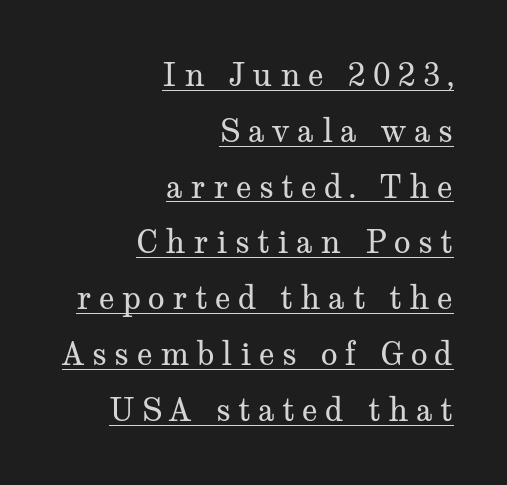
Q: Is the text bold? A: No.
Q: Is the text italic (slanted)? A: No, it is upright.
Q: Is the typeface a serif or a sans-serif typeface? A: Serif.
Q: Is the text underlined? A: Yes.
Q: How is the paragraph aligned? A: Right-aligned.
Q: Is the spacing between letters normal or unusually wide? A: Unusually wide.
Q: Width (condensed, normal, or wide)? A: Wide.
Q: Stroke contrast? A: Medium.
Q: x-height? A: Medium.
Q: Monospaced? A: No.
